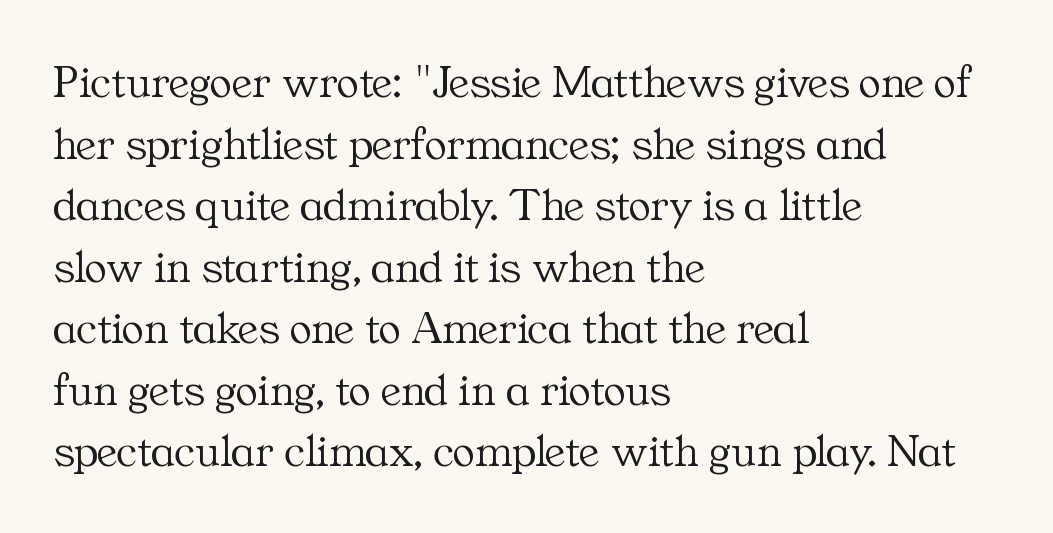
The image shows 47 px light serif type, upright; set left-aligned, normal line spacing (1.31x), normal letter spacing, not underlined; medium stroke contrast and a medium x-height.
